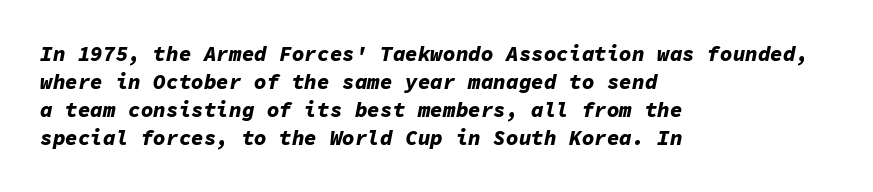
The image shows 21 px bold type, italic (leaning right); set left-aligned, normal line spacing (1.34x), normal letter spacing, not underlined.
